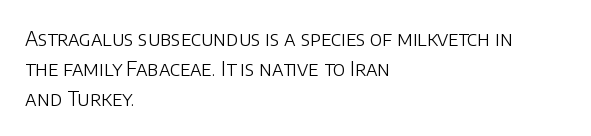
The face looks like a standard text weight, possibly lighter. A normal amount of white space separates one row of letters from the next. Line beginnings align vertically; line endings do not. The horizontal fit of the characters is conventional and even. The passage shown is not underscored anywhere.
